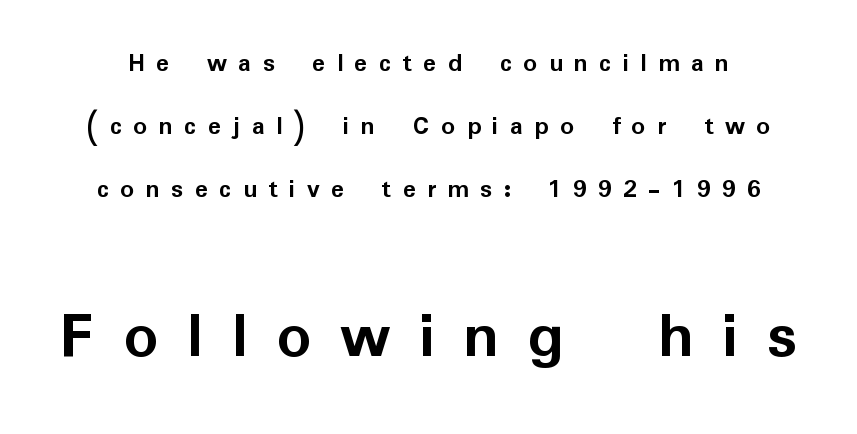
The image shows 68 px semibold sans-serif type, upright; set loose line spacing (2.34x), unusually wide letter spacing (+0.42 em), not underlined; the second (bottom) block is 2.52x larger; low stroke contrast and a medium x-height.
